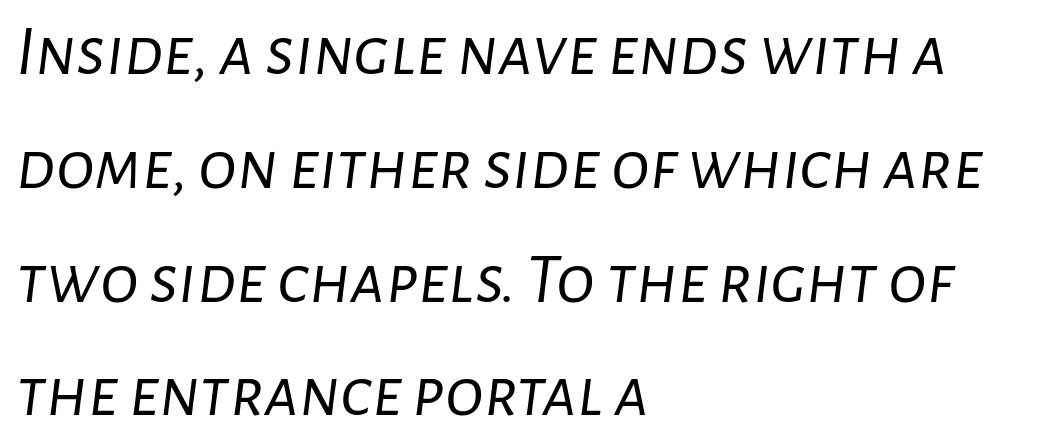
The designer left line spacing at the default. The space directly below the letters is spotless. These lines are set flush left with a ragged right edge. The letters look calm and open, with moderate or lighter stems.
